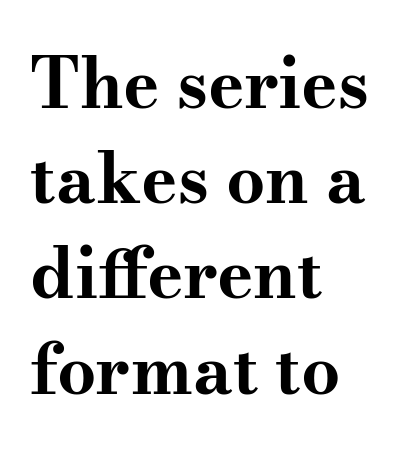
The image shows 69 px bold, wide serif type, upright; set left-aligned, normal line spacing (1.38x), normal letter spacing, not underlined; medium stroke contrast and a small x-height.
